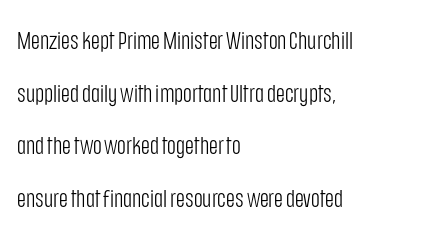
The image shows 24 px text type, upright; set left-aligned, loose line spacing (2.19x), normal letter spacing, not underlined.
